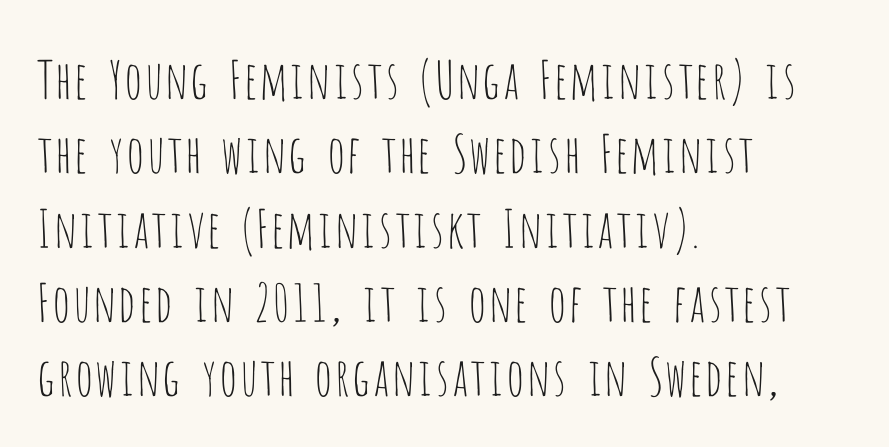
The image shows 52 px thin, condensed sans-serif type, upright; set left-aligned, normal line spacing (1.43x), normal letter spacing, not underlined; low stroke contrast and a large x-height.
